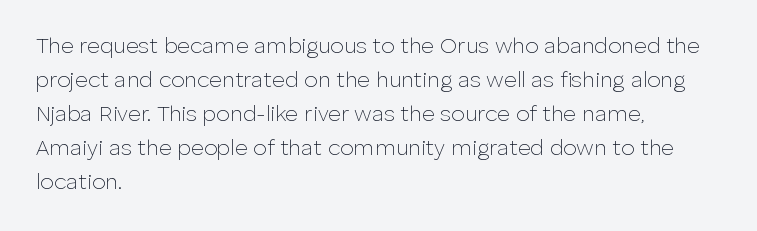
Q: Is the text bold? A: No.
Q: Is the text italic (slanted)? A: No, it is upright.
Q: Is the text underlined? A: No.
Q: How is the paragraph aligned? A: Left-aligned.
Q: Is the spacing between letters normal or unusually wide? A: Normal.
Q: Is the spacing between lines tight, normal or loose? A: Normal.
